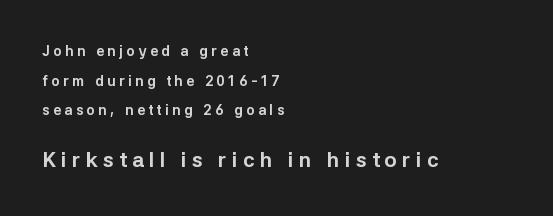
{"italic": "no", "bold": "yes", "underline": "no", "align": "left", "line_spacing": "loose", "line_spacing_ratio": 2.11, "letter_spacing": "wide", "letter_spacing_em": 0.25, "larger_block": "second", "size_ratio": 1.5, "glyph_px": 21}
